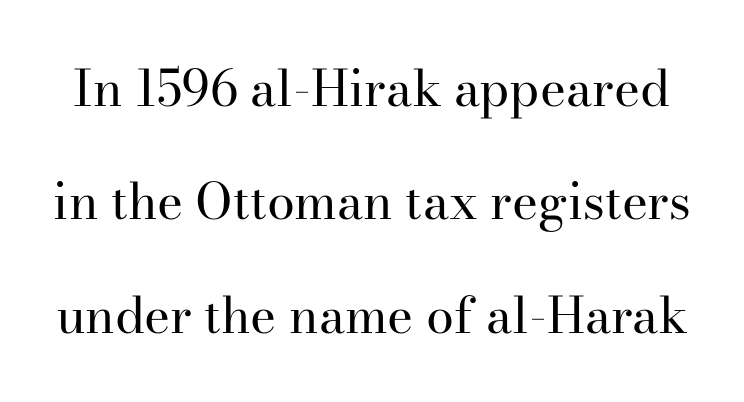
{"serif": "yes", "italic": "no", "bold": "no", "weight": "regular", "width": "normal", "stroke_contrast": "high", "x_height": "small", "monospaced": "no", "underline": "no", "line_spacing": "loose", "line_spacing_ratio": 2.27, "letter_spacing": "normal", "letter_spacing_em": 0.0, "glyph_px": 50}
